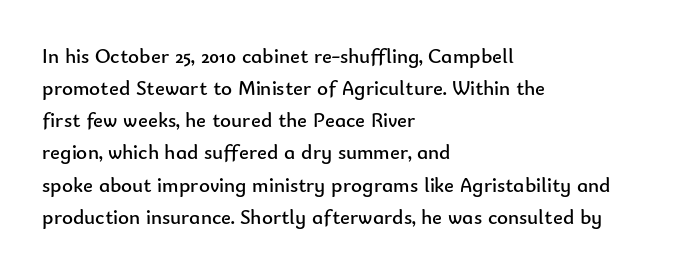
Q: Is the text bold? A: No.
Q: Is the text italic (slanted)? A: No, it is upright.
Q: Is the text underlined? A: No.
Q: How is the paragraph aligned? A: Left-aligned.
Q: Is the spacing between letters normal or unusually wide? A: Normal.
Q: Is the spacing between lines tight, normal or loose? A: Normal.
